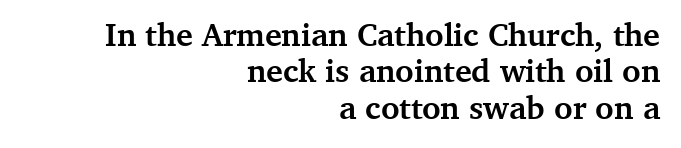
Glance below the letters and you will spot only blank space. Baseline-to-baseline distance is barely more than the letter height. How heavy is the stroke? Heavy — this is a bold. A student would call this right alignment; a typographer would say flush right, rag left. Character widths vary here, with narrow letters taking less room than wide ones. This rendering employs a face with finishing strokes, i.e., a serif.
